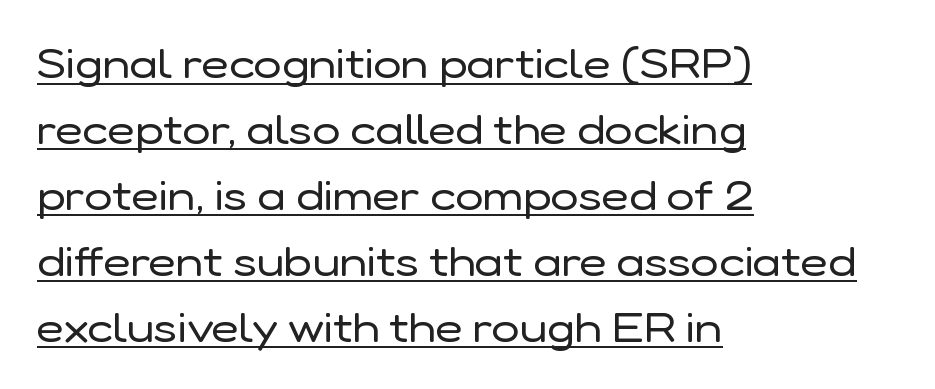
{"serif": "no", "italic": "no", "bold": "no", "weight": "regular", "width": "normal", "stroke_contrast": "low", "x_height": "medium", "monospaced": "no", "underline": "yes", "align": "left", "line_spacing": "normal", "line_spacing_ratio": 1.57, "letter_spacing": "normal", "letter_spacing_em": 0.0, "glyph_px": 42}
